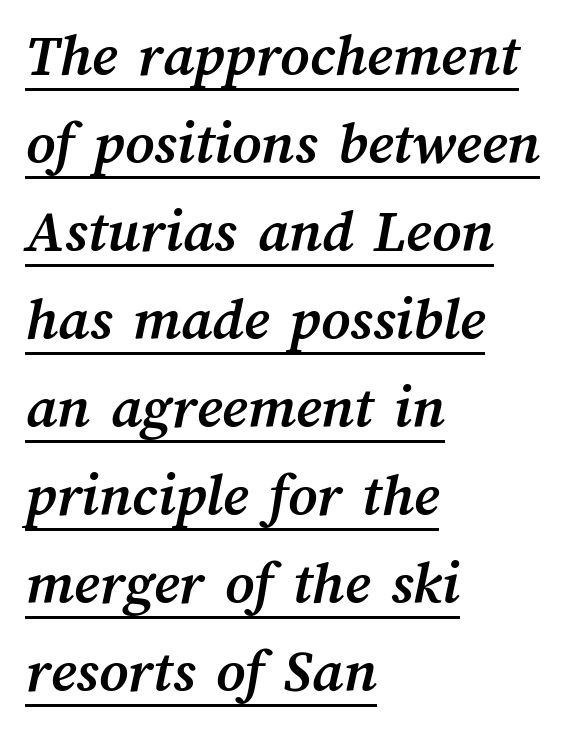
The image shows 62 px semibold type; set left-aligned, normal line spacing (1.42x), normal letter spacing, underlined; medium stroke contrast and a medium x-height.
